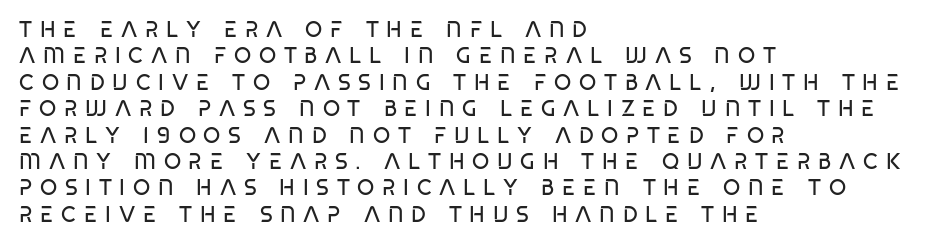
{"italic": "no", "bold": "no", "underline": "no", "align": "left", "line_spacing_ratio": 1.2, "letter_spacing": "wide", "letter_spacing_em": 0.35, "glyph_px": 22}
